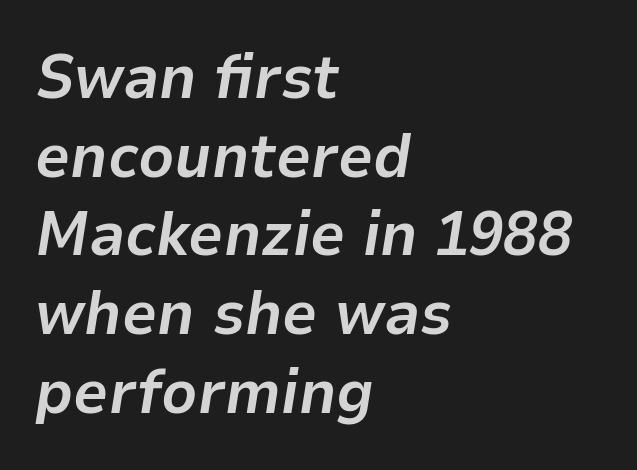
{"italic": "yes", "lean": "right", "slant_degrees": 9, "bold": "yes", "weight": "bold", "width": "normal", "stroke_contrast": "low", "x_height": "medium", "monospaced": "no", "underline": "no", "align": "left", "line_spacing": "normal", "line_spacing_ratio": 1.27, "letter_spacing": "normal", "letter_spacing_em": 0.0, "glyph_px": 62}
